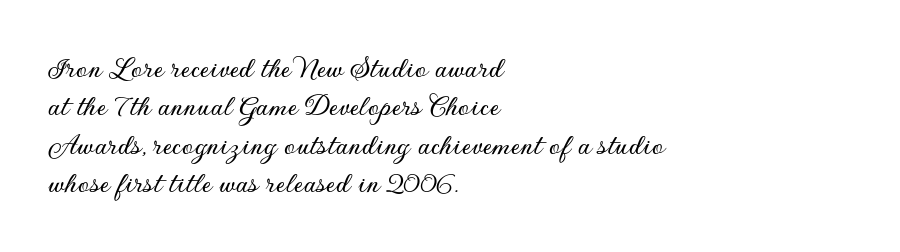
Q: Is the text italic (slanted)? A: Yes.
Q: Is the typeface a serif or a sans-serif typeface? A: Sans-serif.
Q: Is the text underlined? A: No.
Q: How is the paragraph aligned? A: Left-aligned.
Q: Is the spacing between letters normal or unusually wide? A: Normal.
Q: Width (condensed, normal, or wide)? A: Normal.
Q: Stroke contrast? A: Low.
Q: x-height? A: Small.
Q: Monospaced? A: No.
